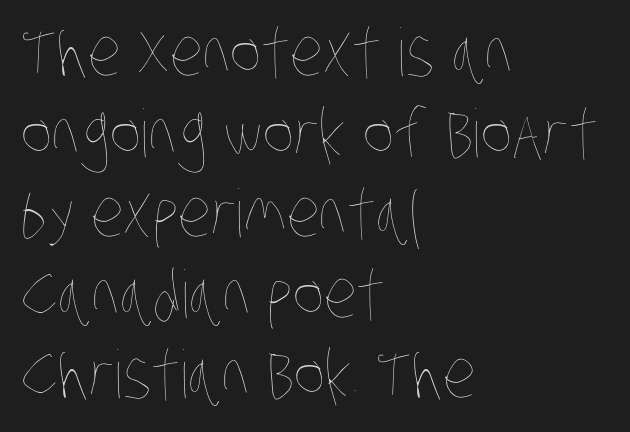
The image shows 66 px thin, condensed type; set left-aligned, line spacing 1.22x, normal letter spacing, not underlined; low stroke contrast and a large x-height.
